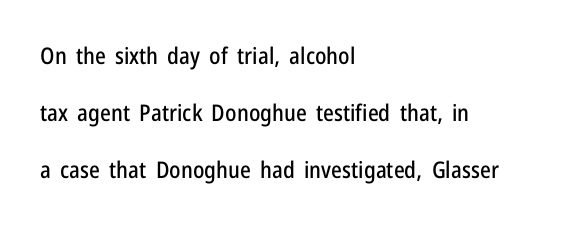
Q: Is the text italic (slanted)? A: No, it is upright.
Q: Is the text underlined? A: No.
Q: How is the paragraph aligned? A: Left-aligned.
Q: Is the spacing between letters normal or unusually wide? A: Normal.
Q: Is the spacing between lines tight, normal or loose? A: Loose.
